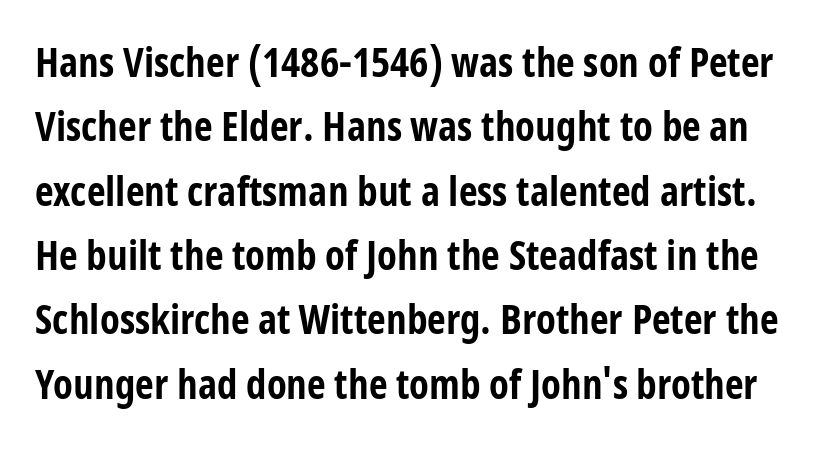
Q: Is the text bold? A: Yes.
Q: Is the text italic (slanted)? A: No, it is upright.
Q: Is the typeface a serif or a sans-serif typeface? A: Sans-serif.
Q: Is the text underlined? A: No.
Q: Is the spacing between letters normal or unusually wide? A: Normal.
Q: Is the spacing between lines tight, normal or loose? A: Normal.
Q: Width (condensed, normal, or wide)? A: Condensed.
Q: Stroke contrast? A: Low.
Q: x-height? A: Medium.
Q: Monospaced? A: No.
